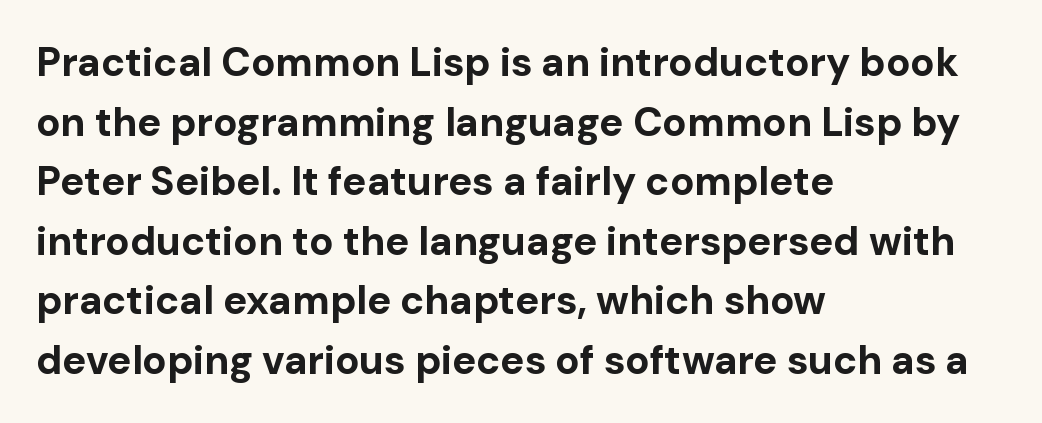
This sample uses a sans-serif face. Proportional: the letters do not fall into vertical columns. How would I describe the line gaps? Plain and ordinary. Rendered with straight, roman letterforms. Casual observation: everything's shoved over to the left.
